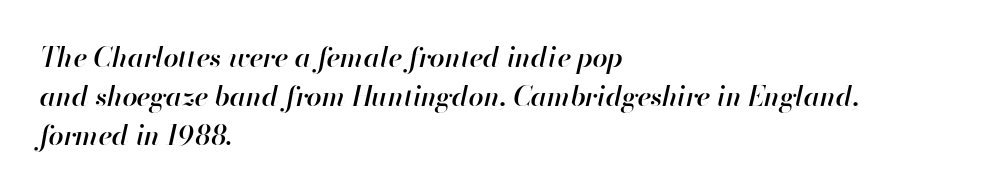
Q: Is the text bold? A: Semi-bold.
Q: Is the text italic (slanted)? A: Yes, it leans right by about 13 degrees.
Q: Is the text underlined? A: No.
Q: How is the paragraph aligned? A: Left-aligned.
Q: Is the spacing between letters normal or unusually wide? A: Normal.
Q: Is the spacing between lines tight, normal or loose? A: Normal.
